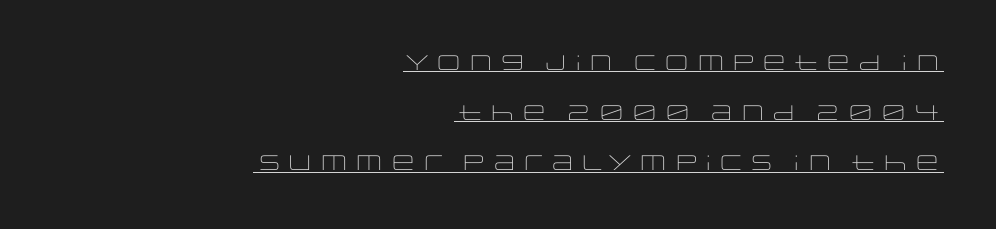
Q: Is the text bold? A: No.
Q: Is the text italic (slanted)? A: No, it is upright.
Q: Is the text underlined? A: Yes.
Q: How is the paragraph aligned? A: Right-aligned.
Q: Is the spacing between letters normal or unusually wide? A: Normal.
Q: Is the spacing between lines tight, normal or loose? A: Loose.
